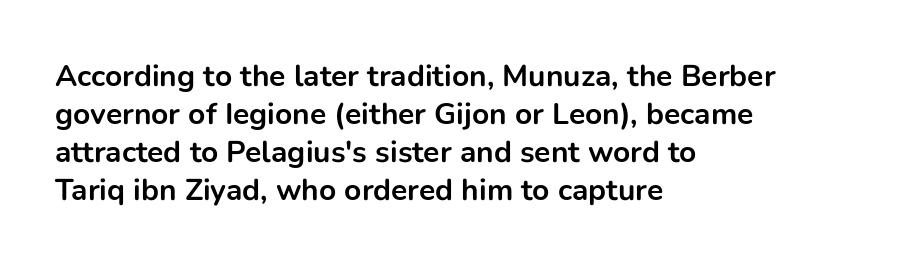
The image shows 30 px bold sans-serif type, upright; set left-aligned, normal line spacing (1.27x), normal letter spacing, not underlined; low stroke contrast and a medium x-height.
